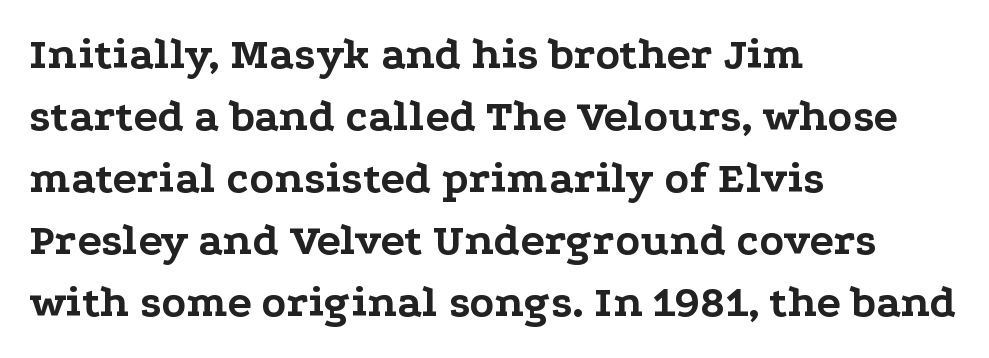
{"serif": "yes", "italic": "no", "bold": "yes", "weight": "bold", "width": "wide", "stroke_contrast": "low", "x_height": "medium", "monospaced": "no", "underline": "no", "align": "left", "line_spacing": "normal", "line_spacing_ratio": 1.38, "letter_spacing": "normal", "letter_spacing_em": 0.0, "glyph_px": 45}
